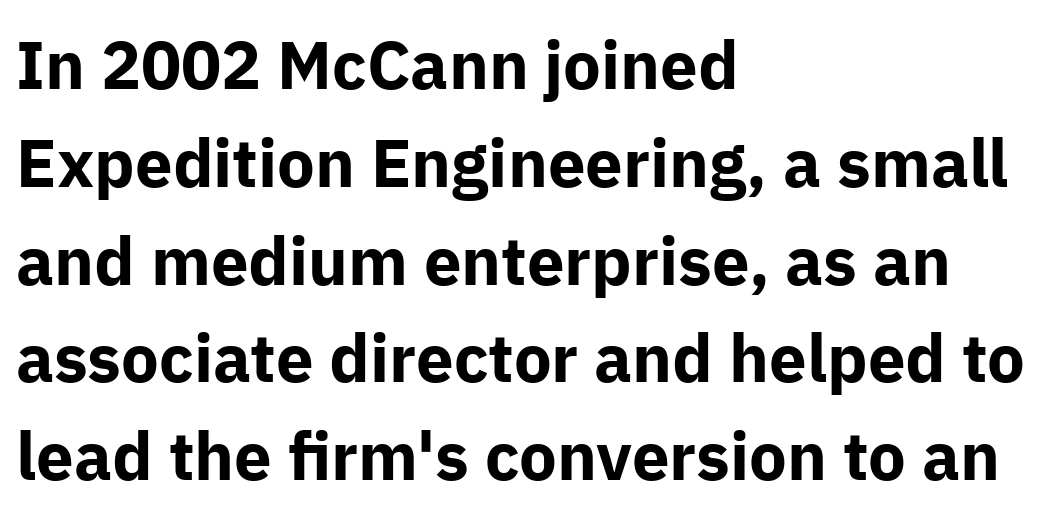
A typesetter would call this leading conventional body-copy spacing. Serif or sans? Sans — the stroke terminals are bare. Note the varied advance widths — an 'i' is clearly narrower than an 'm'. Style check: upright.
